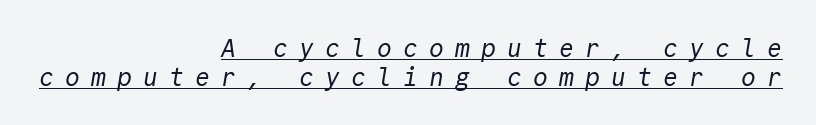
Q: Is the text bold? A: No.
Q: Is the text underlined? A: Yes.
Q: How is the paragraph aligned? A: Right-aligned.
Q: Is the spacing between letters normal or unusually wide? A: Unusually wide.
